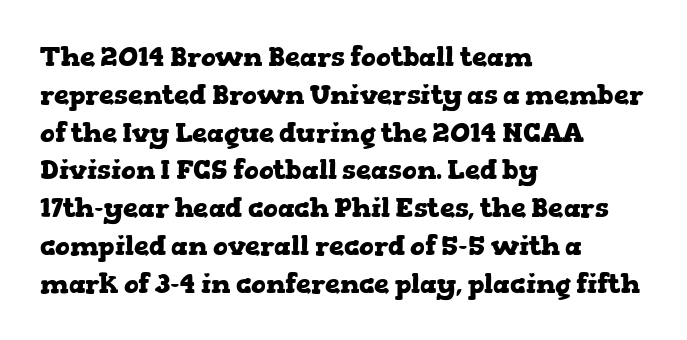
{"italic": "no", "bold": "yes", "underline": "no", "align": "left", "line_spacing": "normal", "line_spacing_ratio": 1.4, "letter_spacing": "normal", "letter_spacing_em": 0.0, "glyph_px": 27}
